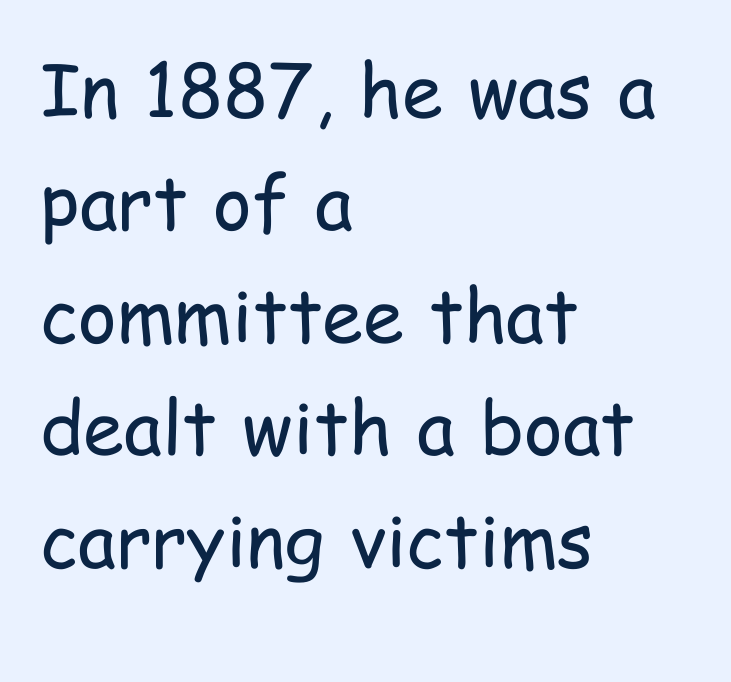
Underlining? Definitely not there. All the whitespace from short lines collects on the right. Looks like regular typesetting: each glyph gets only the width it needs. Between one letter and the next there's only the usual sliver of space. The passage shown is not bold in any degree. Line spacing here is normal.
